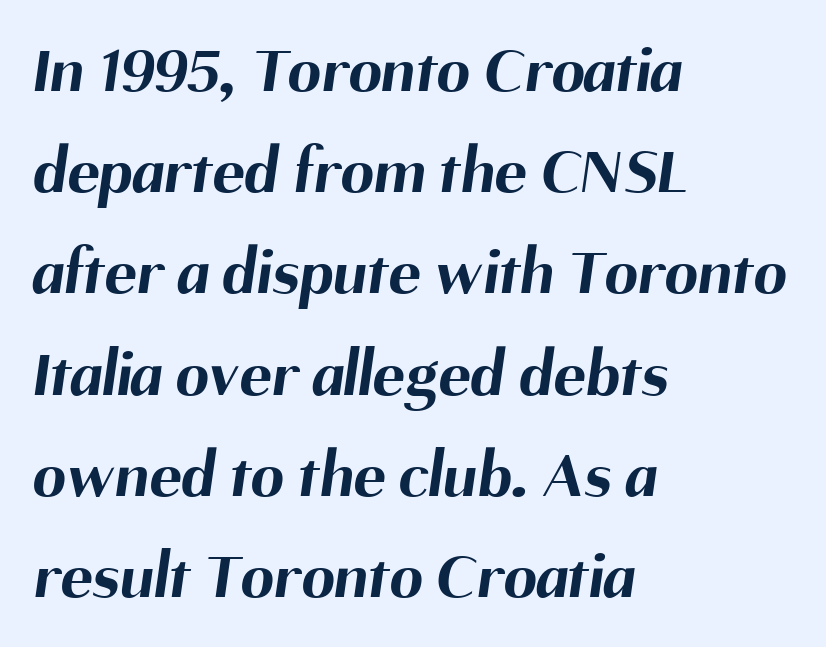
The image shows 67 px bold sans-serif type; set left-aligned, normal line spacing (1.51x), normal letter spacing, not underlined; medium stroke contrast and a medium x-height.
